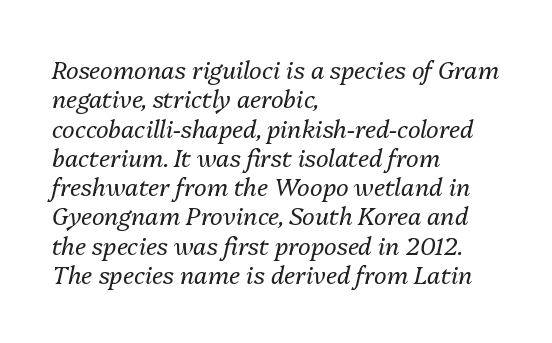
The image shows 24 px text type, italic (leaning right); set left-aligned, line spacing 1.22x, normal letter spacing, not underlined.
